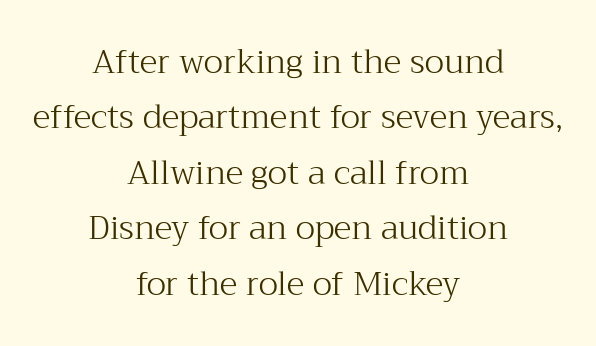
Does extra space separate the letters? No, they use regular spacing. You could not count columns in this text — the font is proportionally spaced. These lines were composed using upright roman letters. The line-height multiplier appears to be the usual default. Little horizontal feet cap the strokes, marking this as serif type. A quiet, ordinary-to-light weight characterises the typeface.
